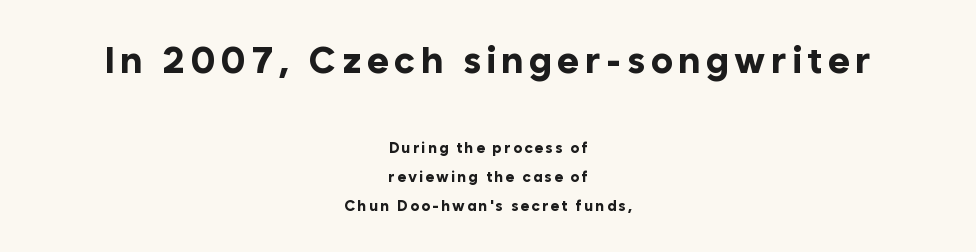
{"serif": "no", "italic": "no", "bold": "yes", "weight": "bold", "width": "normal", "stroke_contrast": "low", "x_height": "medium", "monospaced": "no", "underline": "no", "align": "center", "line_spacing": "loose", "line_spacing_ratio": 1.93, "larger_block": "first", "size_ratio": 2.47, "glyph_px": 37}
